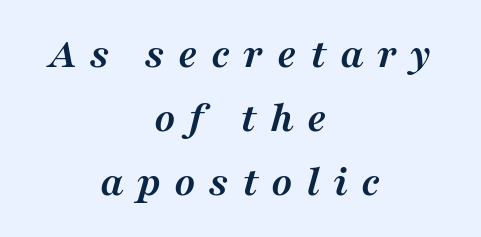
Rows of type keep a routine distance in the vertical direction. Does extra space separate the letters? Yes, quite a lot of it. Underline: absent. Would a proofreader flag this as italicized? Yes. Both edges are ragged and mirror each other, which tells us the setting is centered. Chunky letters — that's bold for sure.
